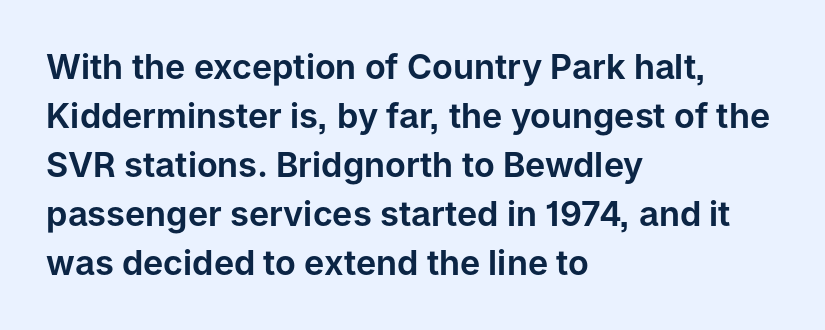
{"serif": "no", "italic": "no", "width": "normal", "stroke_contrast": "low", "x_height": "medium", "monospaced": "no", "underline": "no", "align": "left", "line_spacing": "normal", "line_spacing_ratio": 1.44, "letter_spacing": "normal", "letter_spacing_em": 0.0, "glyph_px": 34}
